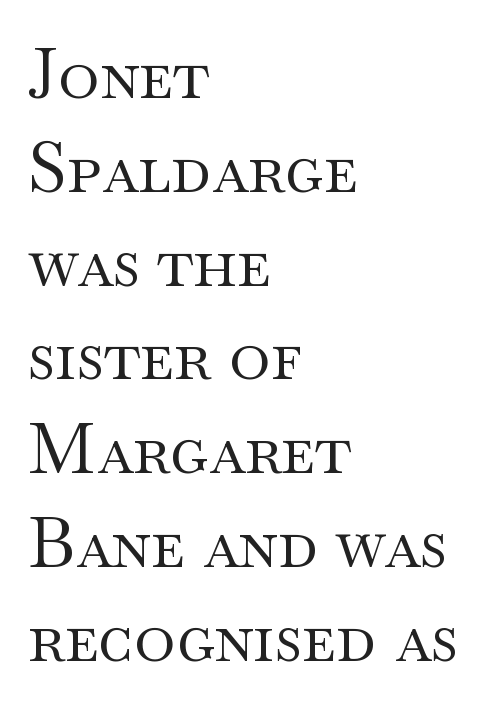
The image shows 70 px regular-weight, wide serif type, upright; set left-aligned, normal line spacing (1.34x), normal letter spacing, not underlined; medium stroke contrast and a small x-height.
